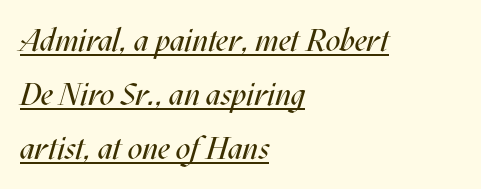
Q: Is the text bold? A: No.
Q: Is the text italic (slanted)? A: Yes, it leans right by about 17 degrees.
Q: Is the text underlined? A: Yes.
Q: How is the paragraph aligned? A: Left-aligned.
Q: Is the spacing between letters normal or unusually wide? A: Normal.
Q: Is the spacing between lines tight, normal or loose? A: Normal.
Q: Width (condensed, normal, or wide)? A: Condensed.
Q: Stroke contrast? A: Medium.
Q: x-height? A: Large.
Q: Monospaced? A: No.
